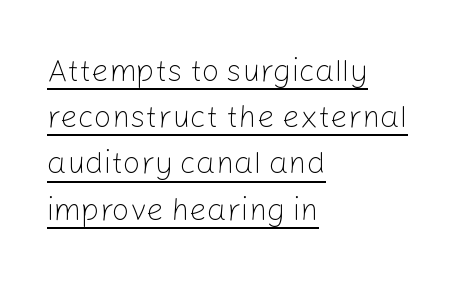
The image shows 31 px light sans-serif type, upright; set left-aligned, normal line spacing (1.49x), normal letter spacing, underlined; low stroke contrast and a medium x-height.
